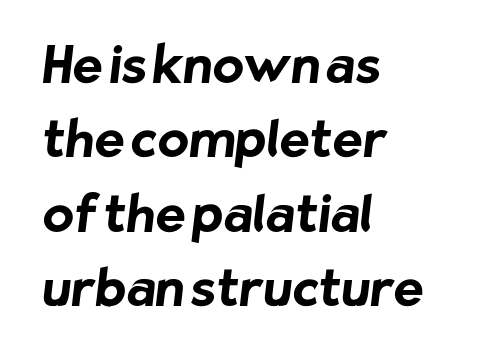
The passage shown is typeset with a sans-serif family. The foot of each line stays bare and open. The lines in this sample share a left origin and differ only in where they stop. Is the letter spacing exaggerated? No — it looks like the ordinary default.
